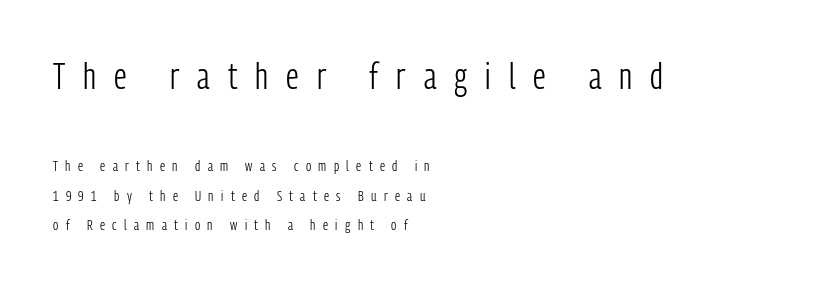
The image shows 37 px light, condensed sans-serif type, upright; set left-aligned, loose line spacing (1.98x), unusually wide letter spacing (+0.49 em), not underlined; the first (top) block is 2.47x larger; low stroke contrast and a medium x-height.
